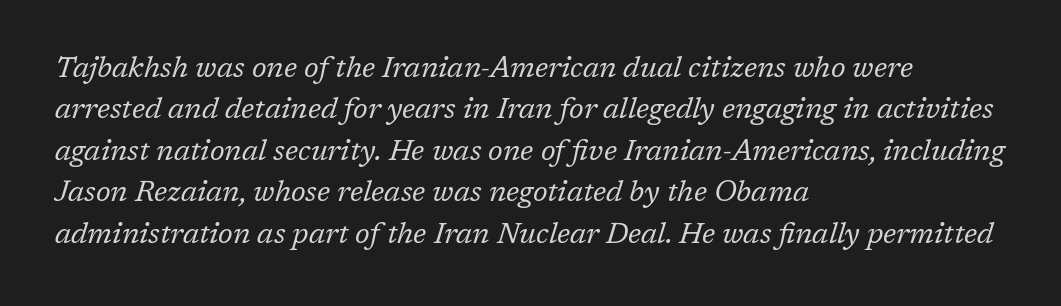
{"serif": "yes", "italic": "yes", "lean": "right", "slant_degrees": 17, "bold": "no", "weight": "regular", "width": "normal", "stroke_contrast": "low", "x_height": "medium", "monospaced": "no", "underline": "no", "align": "left", "line_spacing": "normal", "line_spacing_ratio": 1.43, "letter_spacing": "normal", "letter_spacing_em": 0.0, "glyph_px": 29}
